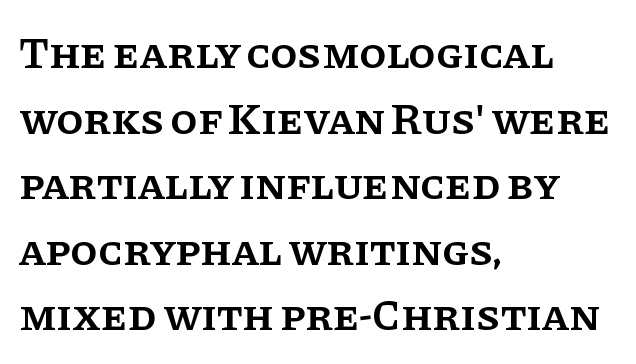
The image shows 44 px semibold serif type, upright; set left-aligned, normal line spacing (1.49x), normal letter spacing, not underlined; low stroke contrast and a large x-height.
